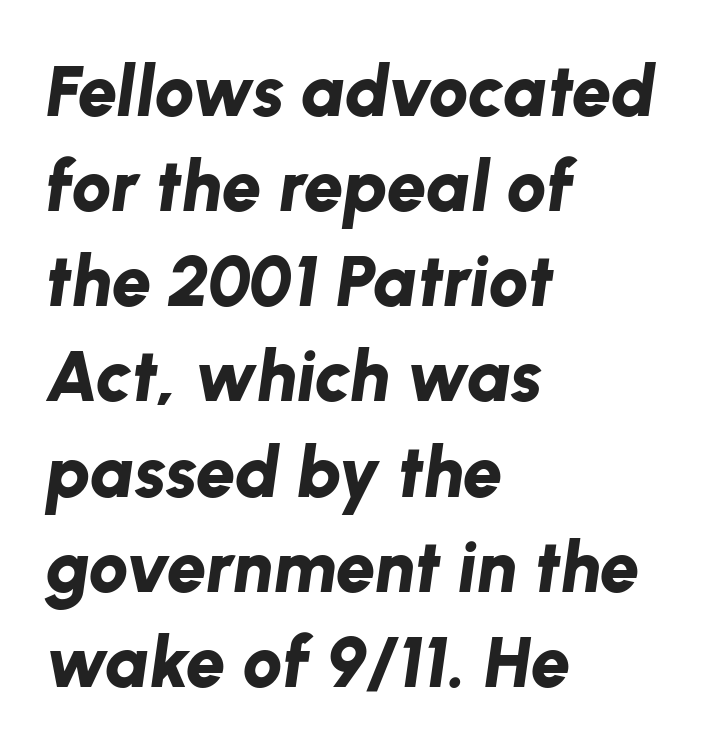
Q: Is the text bold? A: Yes.
Q: Is the text italic (slanted)? A: Yes, it leans right by about 8 degrees.
Q: Is the text underlined? A: No.
Q: How is the paragraph aligned? A: Left-aligned.
Q: Is the spacing between letters normal or unusually wide? A: Normal.
Q: Is the spacing between lines tight, normal or loose? A: Normal.
Q: Width (condensed, normal, or wide)? A: Normal.
Q: Stroke contrast? A: Low.
Q: x-height? A: Medium.
Q: Monospaced? A: No.
